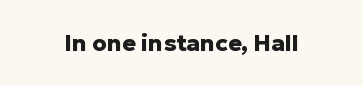
Q: Is the text bold? A: Yes.
Q: Is the text italic (slanted)? A: No, it is upright.
Q: Is the text underlined? A: No.
Q: Is the spacing between letters normal or unusually wide? A: Normal.
